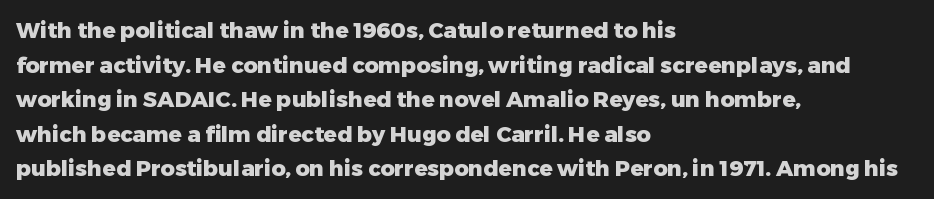
This sample uses an upright cut, with every glyph sitting square on the baseline. Whoever set this chose a conventional vertical rhythm. Students, note that the glyphs here touch the page at normal intervals. Strokes here are thick enough to call this a true bold.
